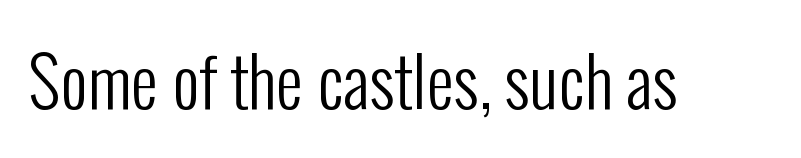
Q: Is the text bold? A: No.
Q: Is the text italic (slanted)? A: No, it is upright.
Q: Is the typeface a serif or a sans-serif typeface? A: Sans-serif.
Q: Is the text underlined? A: No.
Q: Is the spacing between letters normal or unusually wide? A: Normal.
Q: Width (condensed, normal, or wide)? A: Condensed.
Q: Stroke contrast? A: Low.
Q: x-height? A: Medium.
Q: Monospaced? A: No.
